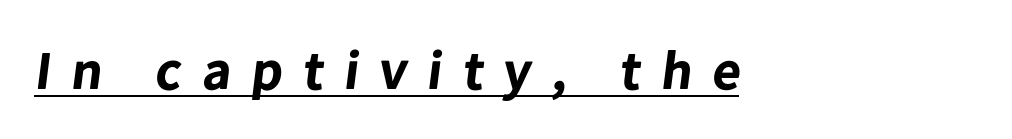
The image shows 55 px bold sans-serif type; set left-aligned, unusually wide letter spacing (+0.38 em), underlined; low stroke contrast and a medium x-height.
